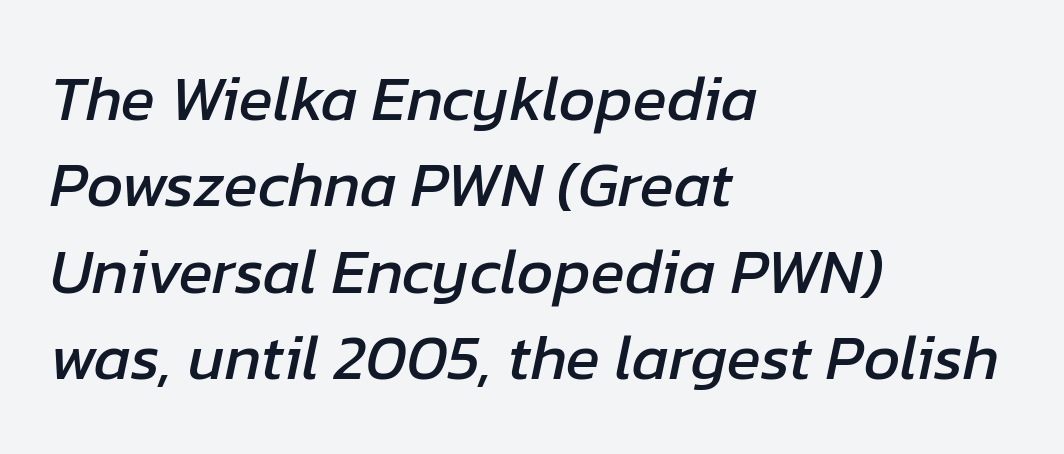
Q: Is the text italic (slanted)? A: Yes, it leans right by about 12 degrees.
Q: Is the text underlined? A: No.
Q: How is the paragraph aligned? A: Left-aligned.
Q: Is the spacing between letters normal or unusually wide? A: Normal.
Q: Is the spacing between lines tight, normal or loose? A: Normal.
Q: Width (condensed, normal, or wide)? A: Normal.
Q: Stroke contrast? A: Low.
Q: x-height? A: Medium.
Q: Monospaced? A: No.
